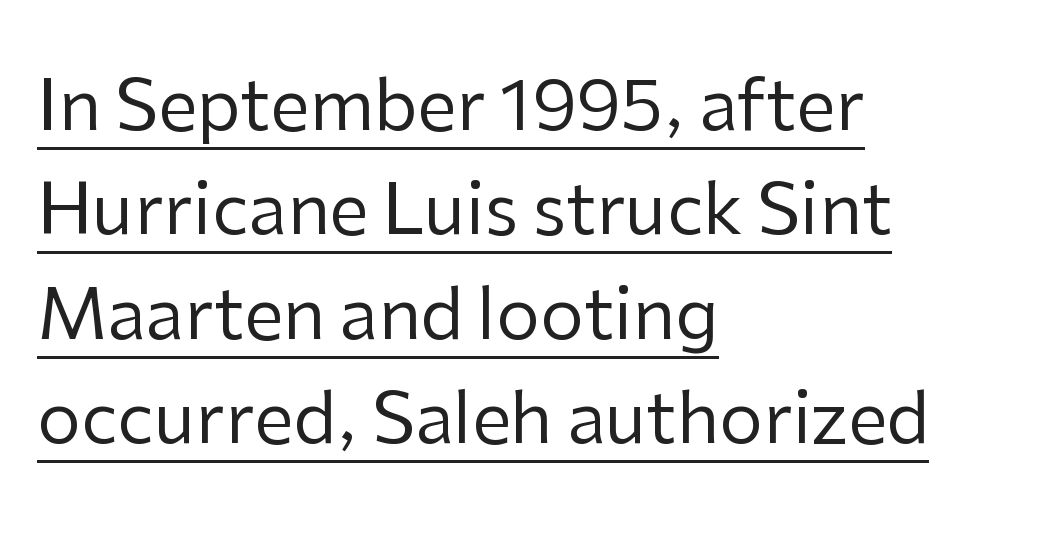
{"serif": "no", "italic": "no", "bold": "no", "weight": "regular", "width": "normal", "stroke_contrast": "low", "x_height": "medium", "monospaced": "no", "underline": "yes", "align": "left", "line_spacing": "normal", "line_spacing_ratio": 1.49, "letter_spacing": "normal", "letter_spacing_em": 0.0, "glyph_px": 70}
